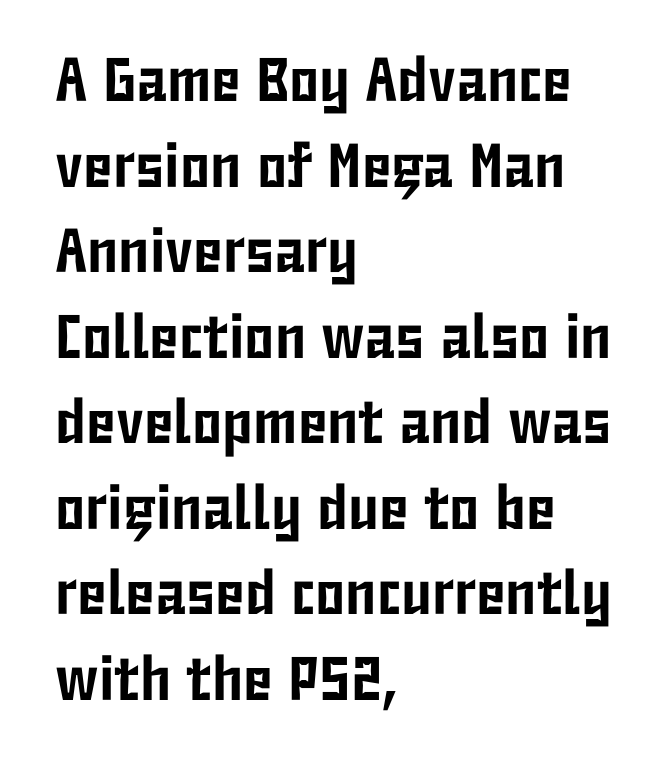
The image shows 62 px condensed sans-serif type, upright; set left-aligned, normal line spacing (1.38x), normal letter spacing, not underlined; low stroke contrast and a medium x-height.
